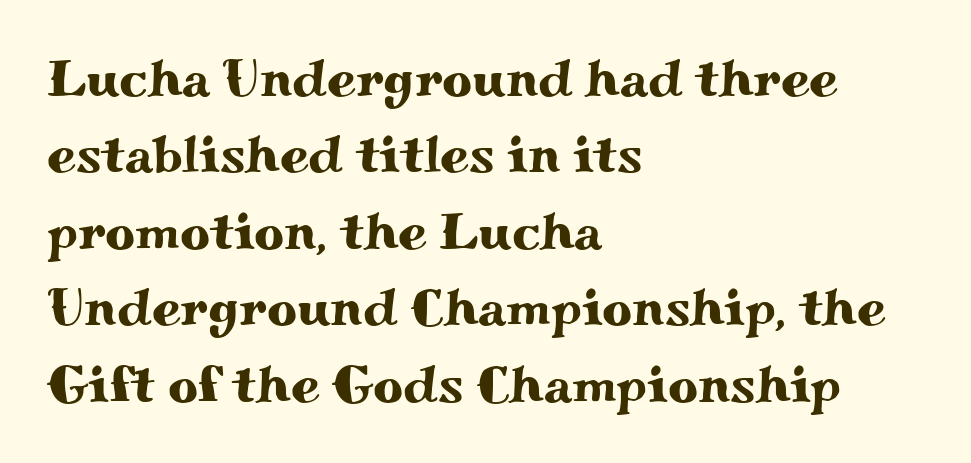
{"serif": "yes", "italic": "no", "width": "wide", "stroke_contrast": "medium", "x_height": "small", "monospaced": "no", "underline": "no", "align": "left", "line_spacing": "normal", "line_spacing_ratio": 1.47, "letter_spacing": "normal", "letter_spacing_em": 0.0, "glyph_px": 52}
